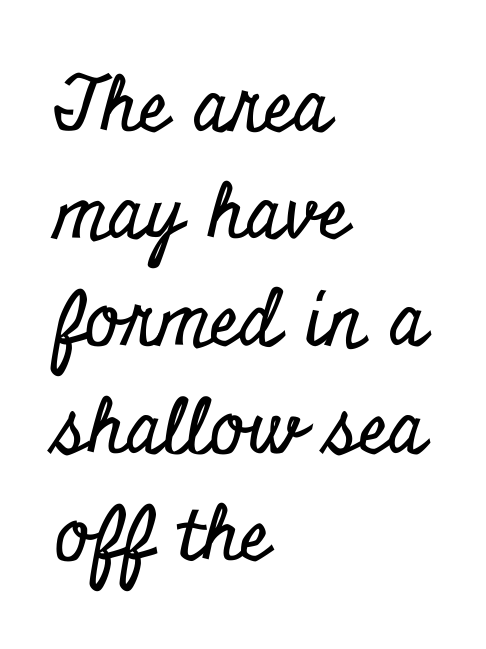
Baseline-to-baseline distance is the conventional proportion of letter height. The horizontal fit of the characters is conventional and even. If you drew a ruler down the left edge, every line would touch it. Check under the words: just untouched page. The glyphs in this specimen are seriffed.
